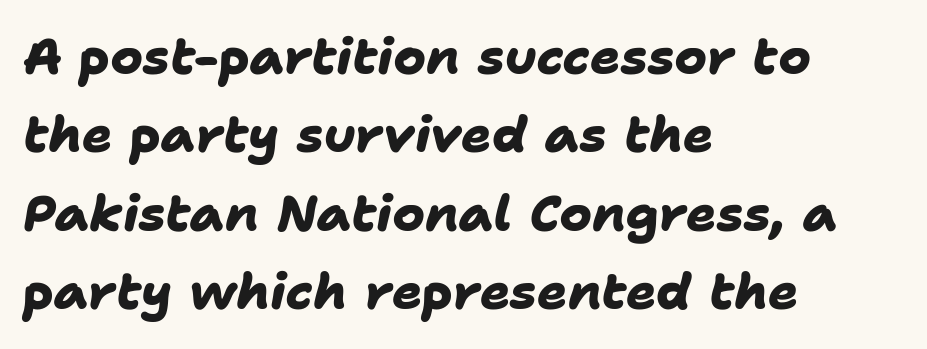
Between one letter and the next there's only the usual sliver of space. Regular leading. Font category for this specimen: sans-serif. No word sits above an underline. Here the designer chose a conventional face with non-uniform glyph widths. Strong, thick strokes mark this as bold type.
